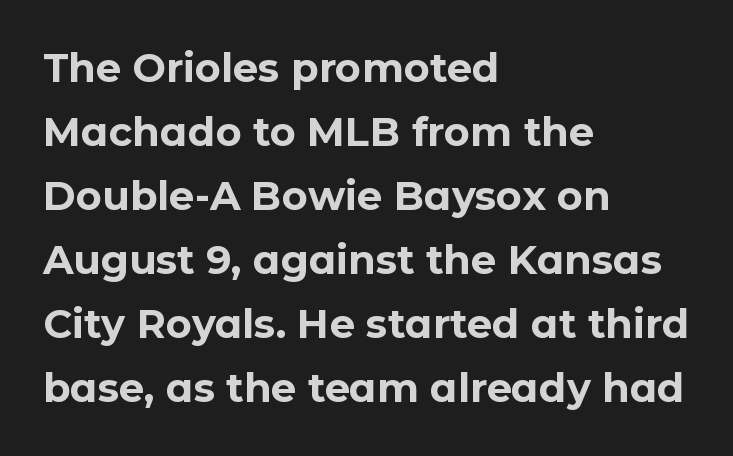
Q: Is the text bold? A: Yes.
Q: Is the text italic (slanted)? A: No, it is upright.
Q: Is the typeface a serif or a sans-serif typeface? A: Sans-serif.
Q: Is the text underlined? A: No.
Q: How is the paragraph aligned? A: Left-aligned.
Q: Is the spacing between letters normal or unusually wide? A: Normal.
Q: Is the spacing between lines tight, normal or loose? A: Normal.
Q: Width (condensed, normal, or wide)? A: Normal.
Q: Stroke contrast? A: Low.
Q: x-height? A: Medium.
Q: Monospaced? A: No.
